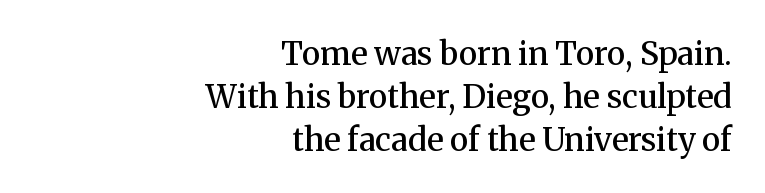
The image shows 32 px semibold serif type, upright; set right-aligned, normal line spacing (1.34x), normal letter spacing, not underlined; medium stroke contrast and a medium x-height.
